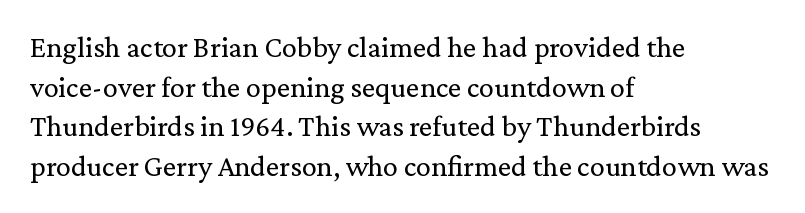
Ascenders rise straight up at ninety degrees. This block has exactly the height ordinary leading produces. Compared with typical body copy, the letter spacing here is the same. The strokes carry an ordinary text weight at most.
